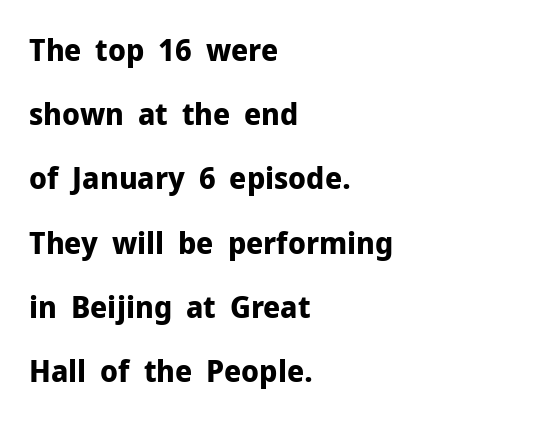
A typesetter would call this leading open, well beyond the default. A sans-serif font was chosen for this passage. Varying glyph widths throughout — classic text-font behaviour. Line starts are locked; line ends wander. The line texture is even and compact thanks to regular tracking.
